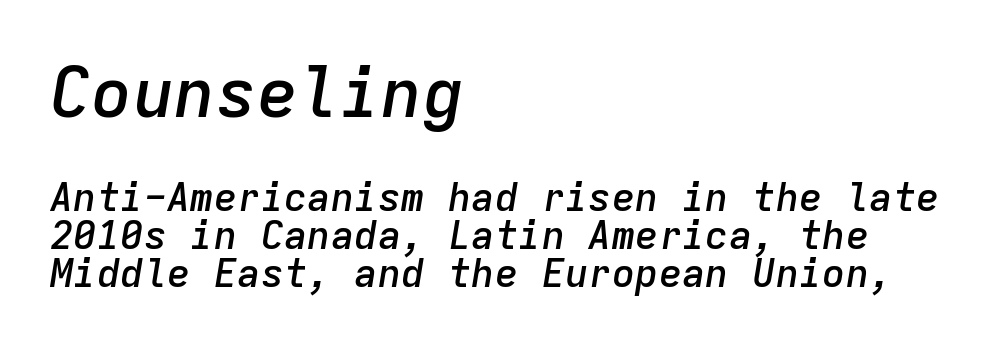
{"italic": "yes", "lean": "right", "slant_degrees": 9, "bold": "semi", "weight": "semibold", "width": "normal", "stroke_contrast": "low", "x_height": "medium", "monospaced": "yes", "underline": "no", "align": "left", "line_spacing": "tight", "line_spacing_ratio": 0.98, "letter_spacing": "normal", "letter_spacing_em": 0.0, "larger_block": "first", "size_ratio": 1.77, "glyph_px": 69}
